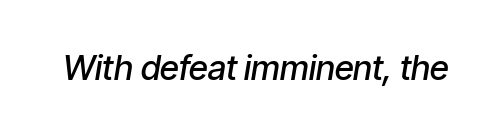
Q: Is the text bold? A: Semi-bold.
Q: Is the text italic (slanted)? A: Yes, it leans right by about 9 degrees.
Q: Is the text underlined? A: No.
Q: Is the spacing between letters normal or unusually wide? A: Normal.
Q: Width (condensed, normal, or wide)? A: Condensed.
Q: Stroke contrast? A: Low.
Q: x-height? A: Medium.
Q: Monospaced? A: No.
